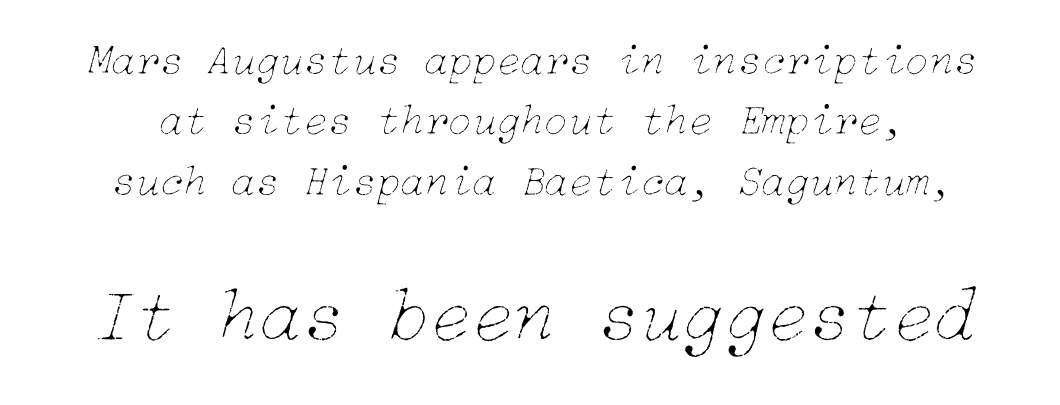
Q: Is the text bold? A: No.
Q: Is the text italic (slanted)? A: Yes, it leans right by about 15 degrees.
Q: Is the text underlined? A: No.
Q: Is the spacing between letters normal or unusually wide? A: Normal.
Q: Is the spacing between lines tight, normal or loose? A: Normal.
Q: Which block of text is set in a larger size, the first (top) or the second (bottom)? A: The second (bottom) one.
Q: Width (condensed, normal, or wide)? A: Normal.
Q: Stroke contrast? A: Low.
Q: x-height? A: Medium.
